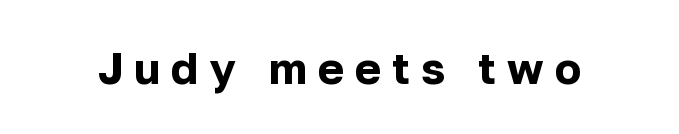
Q: Is the text bold? A: Yes.
Q: Is the text italic (slanted)? A: No, it is upright.
Q: Is the typeface a serif or a sans-serif typeface? A: Sans-serif.
Q: Is the text underlined? A: No.
Q: Is the spacing between letters normal or unusually wide? A: Unusually wide.
Q: Width (condensed, normal, or wide)? A: Normal.
Q: Stroke contrast? A: Low.
Q: x-height? A: Medium.
Q: Monospaced? A: No.
